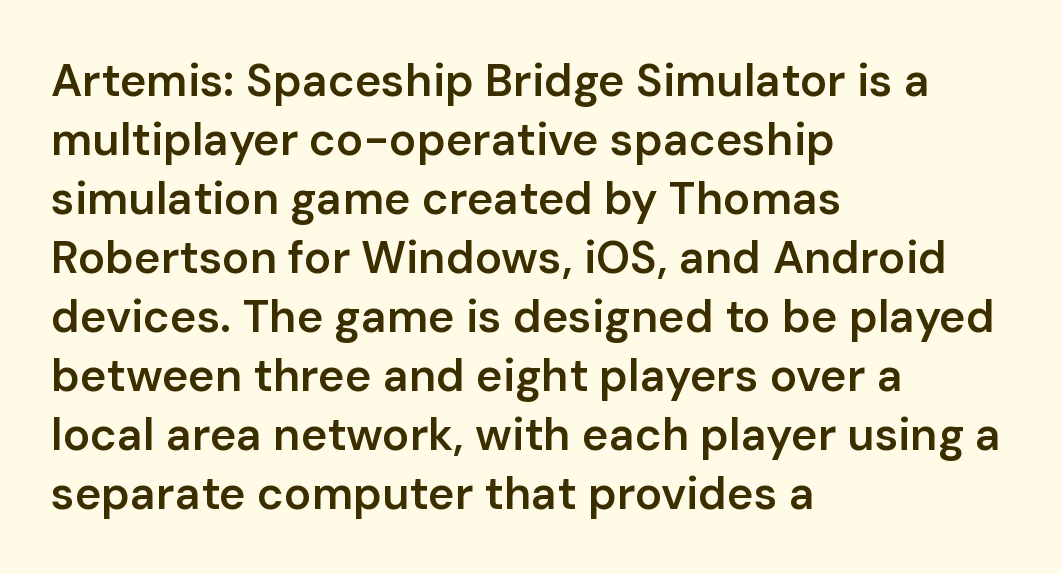
These lines sit exactly where default settings would place them. These lines were composed using upright roman letters. Think of a printed novel: that variable character pitch is what you see here. Type without underlining. The strokes are fattened partway — semibold, not bold.
